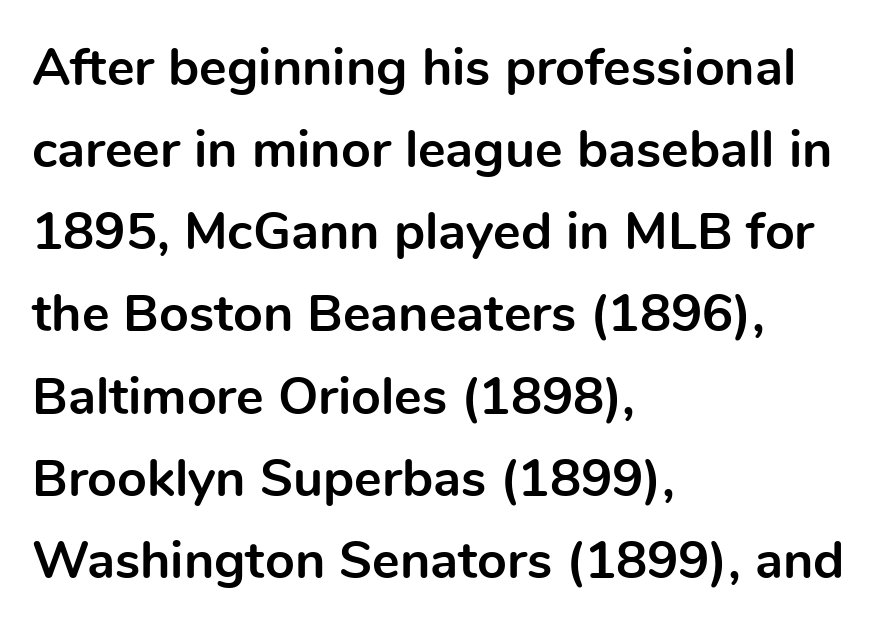
Q: Is the text bold? A: Yes.
Q: Is the text italic (slanted)? A: No, it is upright.
Q: Is the typeface a serif or a sans-serif typeface? A: Sans-serif.
Q: Is the text underlined? A: No.
Q: How is the paragraph aligned? A: Left-aligned.
Q: Is the spacing between letters normal or unusually wide? A: Normal.
Q: Is the spacing between lines tight, normal or loose? A: Normal.
Q: Width (condensed, normal, or wide)? A: Normal.
Q: x-height? A: Medium.
Q: Monospaced? A: No.
